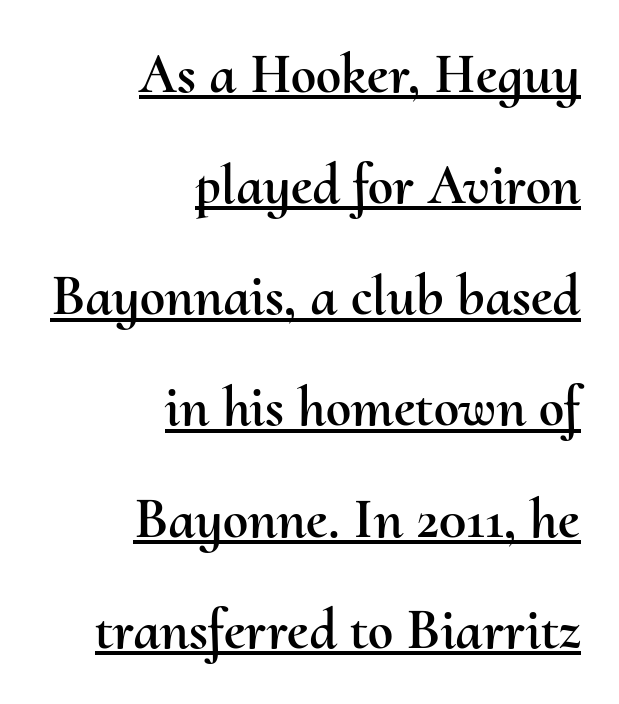
Q: Is the text italic (slanted)? A: No, it is upright.
Q: Is the text underlined? A: Yes.
Q: How is the paragraph aligned? A: Right-aligned.
Q: Is the spacing between letters normal or unusually wide? A: Normal.
Q: Is the spacing between lines tight, normal or loose? A: Loose.
Q: Width (condensed, normal, or wide)? A: Normal.
Q: Stroke contrast? A: Medium.
Q: x-height? A: Small.
Q: Monospaced? A: No.
